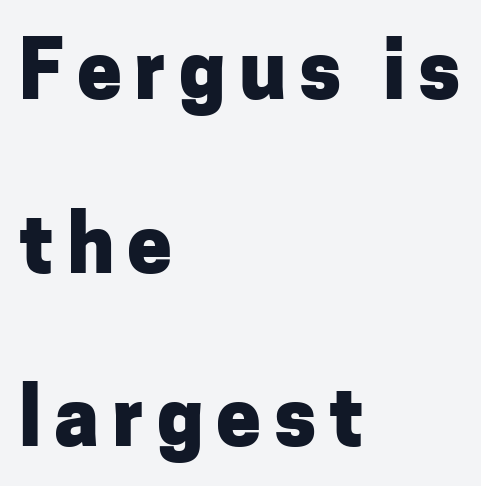
Q: Is the text bold? A: Yes.
Q: Is the text italic (slanted)? A: No, it is upright.
Q: Is the typeface a serif or a sans-serif typeface? A: Sans-serif.
Q: Is the text underlined? A: No.
Q: How is the paragraph aligned? A: Left-aligned.
Q: Is the spacing between lines tight, normal or loose? A: Loose.
Q: Width (condensed, normal, or wide)? A: Normal.
Q: Stroke contrast? A: Low.
Q: x-height? A: Medium.
Q: Monospaced? A: No.
